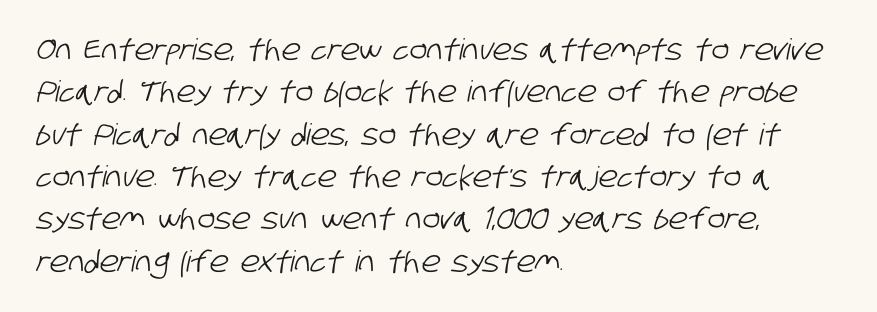
This rendering employs a face without finishing strokes, i.e., a sans-serif. Note the varied advance widths — an 'i' is clearly narrower than an 'm'. Clear beneath every line of the passage. The paragraph has a hard left edge and a soft right edge. The passage shown has conventional tracking throughout.
